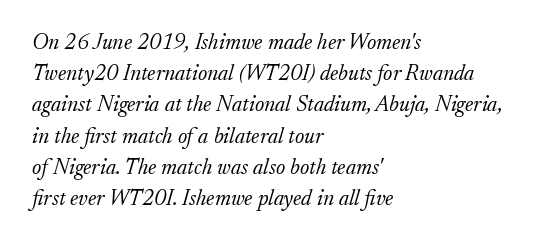
{"italic": "yes", "lean": "right", "slant_degrees": 17, "bold": "no", "underline": "no", "align": "left", "line_spacing": "normal", "line_spacing_ratio": 1.42, "letter_spacing": "normal", "letter_spacing_em": 0.0, "glyph_px": 22}
